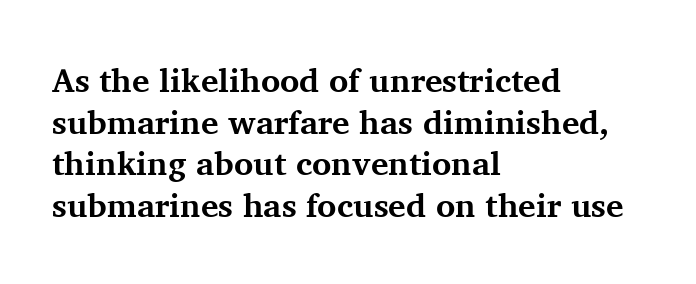
{"serif": "yes", "italic": "no", "bold": "yes", "weight": "bold", "width": "normal", "stroke_contrast": "medium", "x_height": "medium", "monospaced": "no", "underline": "no", "align": "left", "line_spacing": "normal", "line_spacing_ratio": 1.26, "letter_spacing": "normal", "letter_spacing_em": 0.0, "glyph_px": 33}
